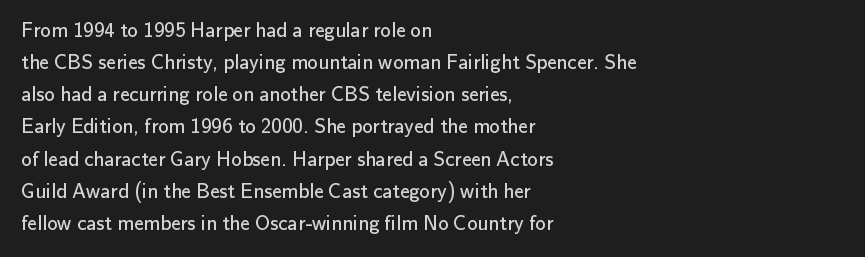
Is the block centered? No — it sits flush against the left margin. Honestly, the row spacing looks completely unremarkable. Check under the words: just untouched page. Ascenders rise straight up at ninety degrees. Nobody touched the tracking dial on this one.
